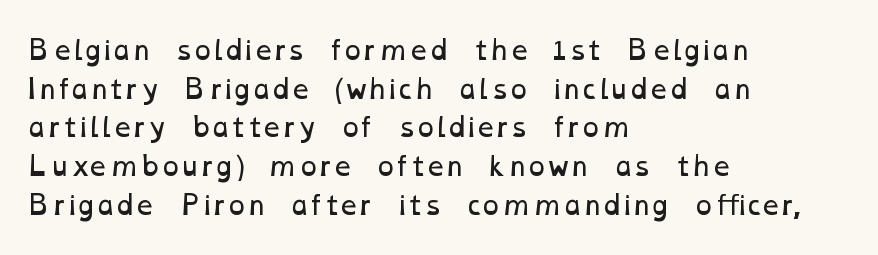
The passage shown stacks its lines at a standard gap. Underline: absent. The typesetter chose a ragged-right arrangement here. Weight class: somewhere from thin through regular.
